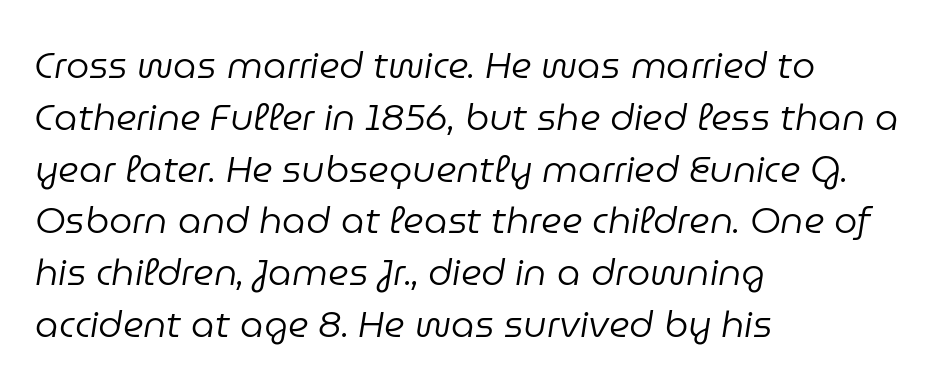
Tracking here is standard; glyphs follow each other at the usual distance. Reading down the column, the eye jumps a familiar distance to each next line. Alignment: flush left. The font is comparable to plain body text, perhaps lighter. The rendering applies a slant to the glyphs. Note the varied advance widths — an 'i' is clearly narrower than an 'm'.
